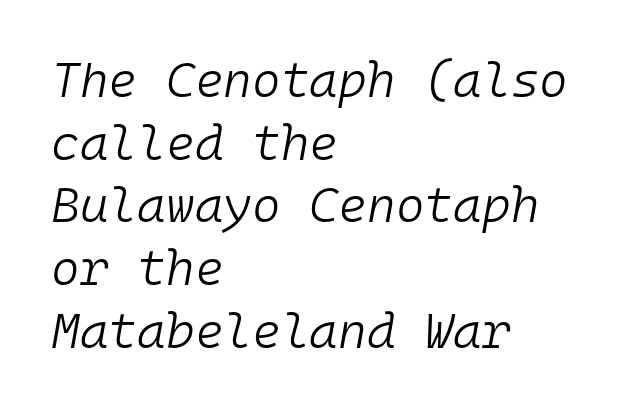
The paragraph shown leans on its left margin. The rendering uses a moderate line-height, typical for paragraphs. Each stroke keeps to a modest, everyday thickness or less. These lines are rendered in a fixed-pitch font. Descenders hang freely into open space.
